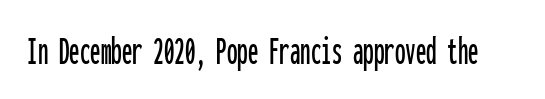
The image shows 42 px condensed sans-serif type, upright, monospaced; set normal letter spacing, not underlined; low stroke contrast and a medium x-height.
